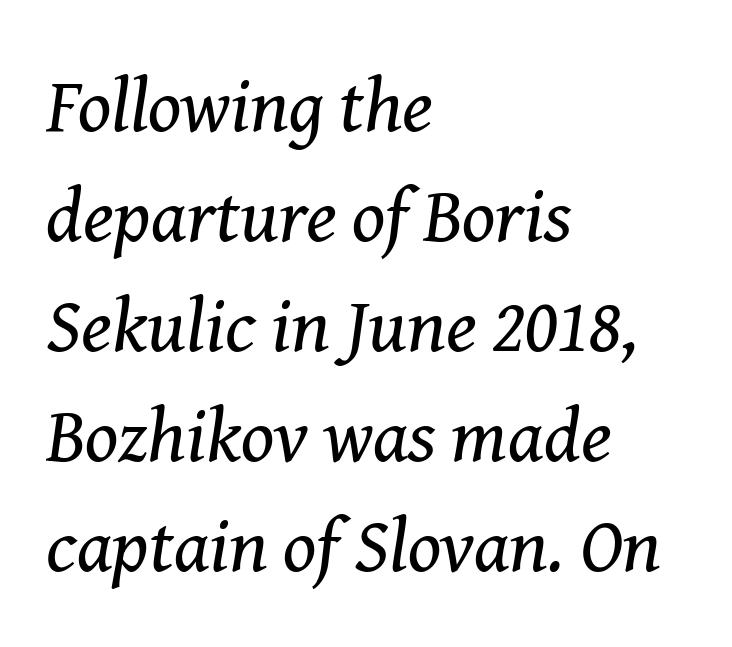
Stems here are at most as thick as an everyday book face. The face used here is proportionally spaced, like ordinary book or web type. The block of text has a typical density, with ordinary space between rows. Letters rest on an invisible, unmarked baseline. What stands out about the letter spacing? Nothing — it is the standard amount. The designer went with a serif here, giving each stem small feet.
